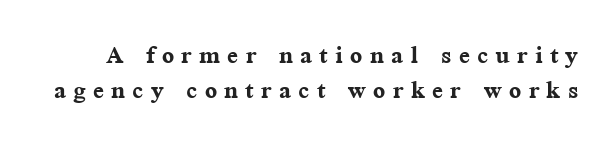
The image shows 32 px semibold serif type, upright; set tight line spacing (1.08x), unusually wide letter spacing (+0.23 em), not underlined; medium stroke contrast and a medium x-height.
